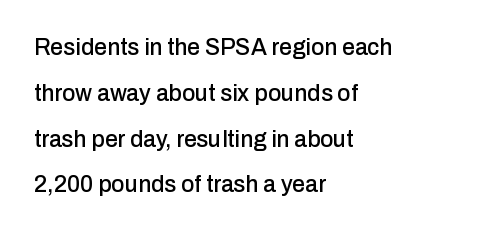
Q: Is the text italic (slanted)? A: No, it is upright.
Q: Is the text underlined? A: No.
Q: How is the paragraph aligned? A: Left-aligned.
Q: Is the spacing between letters normal or unusually wide? A: Normal.
Q: Is the spacing between lines tight, normal or loose? A: Loose.
